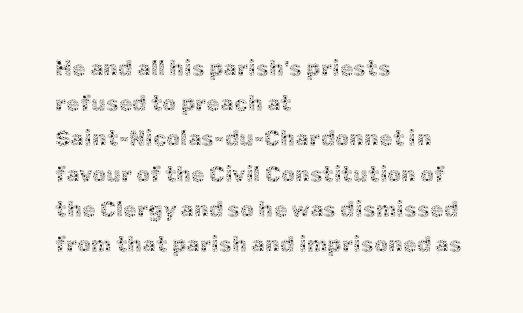
The image shows 22 px text type, upright; set left-aligned, normal line spacing (1.6x), normal letter spacing, not underlined.
